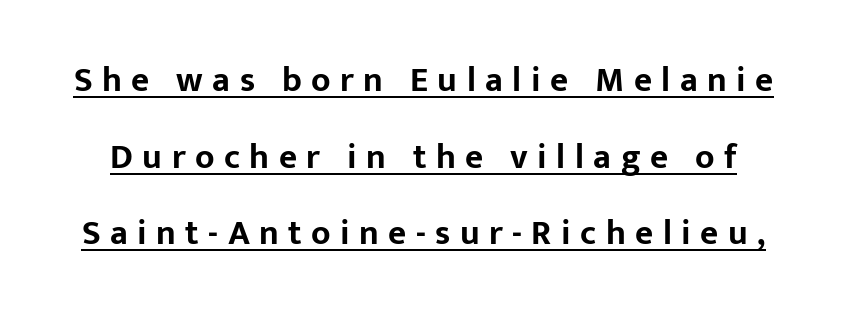
Q: Is the text bold? A: Yes.
Q: Is the text italic (slanted)? A: No, it is upright.
Q: Is the typeface a serif or a sans-serif typeface? A: Sans-serif.
Q: Is the text underlined? A: Yes.
Q: Is the spacing between letters normal or unusually wide? A: Unusually wide.
Q: Is the spacing between lines tight, normal or loose? A: Loose.
Q: Width (condensed, normal, or wide)? A: Normal.
Q: Stroke contrast? A: Low.
Q: x-height? A: Medium.
Q: Monospaced? A: No.
